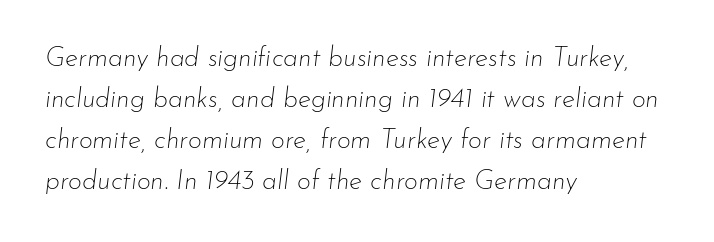
The image shows 27 px text type, italic (leaning right); set left-aligned, normal line spacing (1.52x), normal letter spacing, not underlined.
